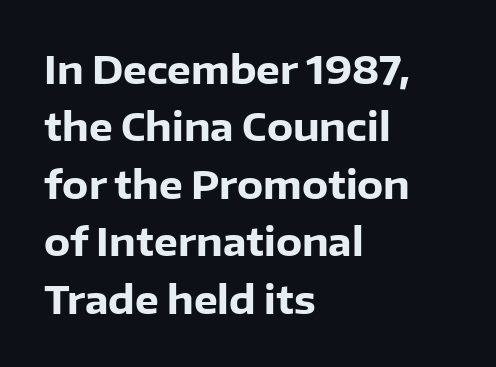
Serifs: no, the terminals of the letterforms are clean. This sample has the flowing, uneven cadence of proportional lettering. Italic: no, the glyphs are upright roman. A clean baseline with only descenders dipping below it. There is no visible air inserted between adjacent glyphs. Interline gaps are of average width in this sample.
